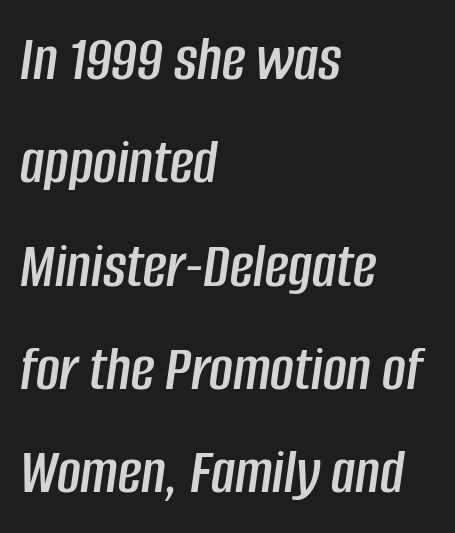
{"italic": "yes", "lean": "right", "slant_degrees": 8, "width": "condensed", "stroke_contrast": "low", "x_height": "large", "monospaced": "no", "underline": "no", "align": "left", "line_spacing": "normal", "line_spacing_ratio": 1.59, "letter_spacing": "normal", "letter_spacing_em": 0.0, "glyph_px": 65}
